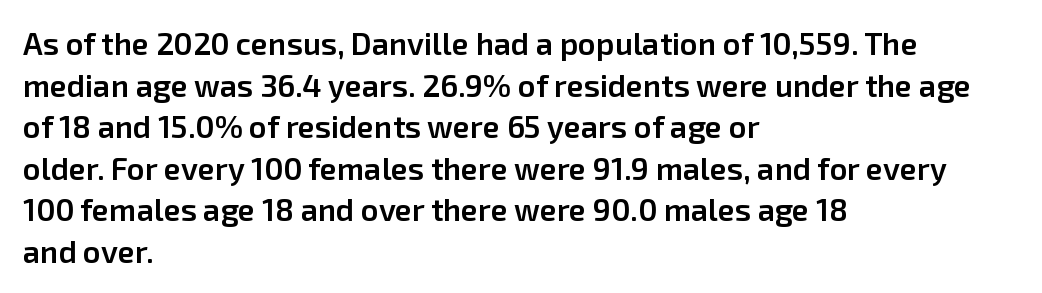
Q: Is the text bold? A: Semi-bold.
Q: Is the text italic (slanted)? A: No, it is upright.
Q: Is the typeface a serif or a sans-serif typeface? A: Sans-serif.
Q: Is the text underlined? A: No.
Q: How is the paragraph aligned? A: Left-aligned.
Q: Is the spacing between letters normal or unusually wide? A: Normal.
Q: Is the spacing between lines tight, normal or loose? A: Normal.
Q: Width (condensed, normal, or wide)? A: Normal.
Q: Stroke contrast? A: Low.
Q: x-height? A: Medium.
Q: Monospaced? A: No.
